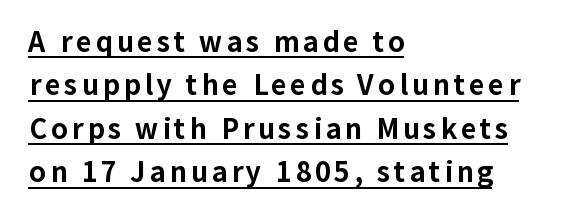
Q: Is the text bold? A: Yes.
Q: Is the text italic (slanted)? A: No, it is upright.
Q: Is the text underlined? A: Yes.
Q: How is the paragraph aligned? A: Left-aligned.
Q: Is the spacing between lines tight, normal or loose? A: Normal.
